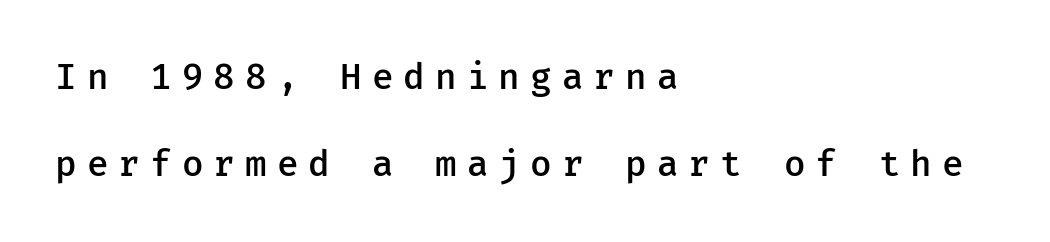
These lines are composed in type without serifs. The setting favours the left margin, as ordinary paragraphs usually do. Only glyphs here, with clear space below each row. The passage shown is semibold, sitting just below true bold. Each new line begins a long way beneath the previous one. These lines were composed using upright roman letters.
